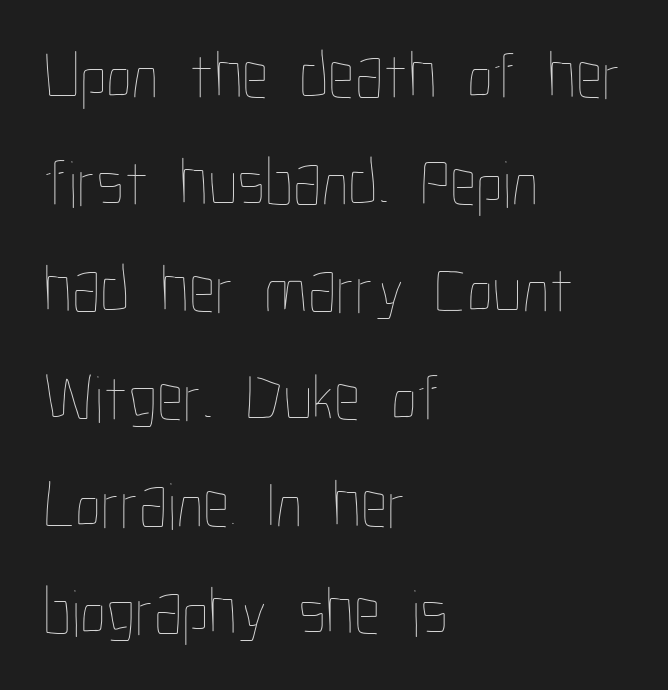
Teacher's note: observe the even left margin — that is flush-left alignment. Counters stay open thanks to moderate or lighter strokes. The font's upright variant was chosen for this text. This sample has the flowing, uneven cadence of proportional lettering. Glyph-to-glyph distance matches everyday printed text. The specimen omits any rule beneath the text block's lines.
